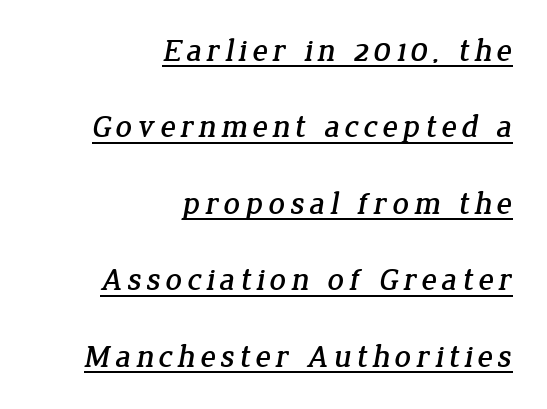
{"serif": "yes", "width": "normal", "stroke_contrast": "low", "x_height": "medium", "monospaced": "no", "underline": "yes", "align": "right", "line_spacing": "loose", "line_spacing_ratio": 2.39, "glyph_px": 32}
